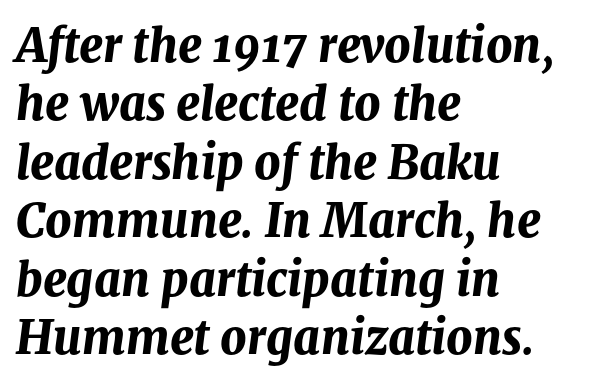
The image shows 46 px bold type, italic (leaning right); set left-aligned, normal line spacing (1.27x), normal letter spacing, not underlined; medium stroke contrast and a medium x-height.
